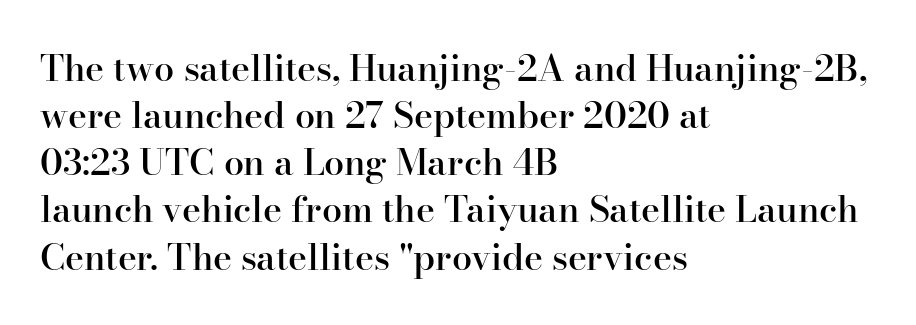
Semibold letterforms, between regular and bold. This is roman type, the default non-slanted kind. These lines keep a tight, regular rhythm from letter to letter. This sample is left-justified, so line endings fall wherever the words run out. The face used here is proportionally spaced, like ordinary book or web type.
